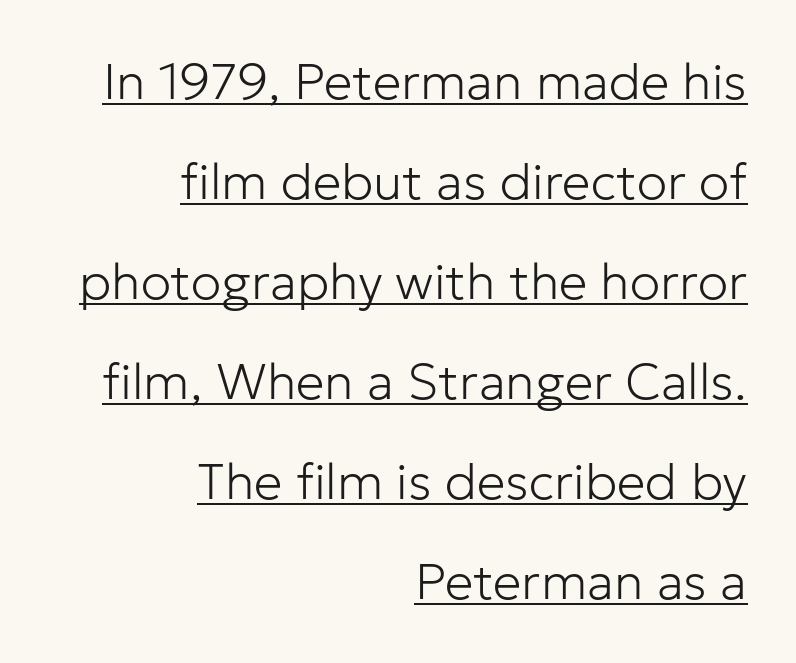
The image shows 51 px light sans-serif type, upright; set right-aligned, loose line spacing (1.96x), normal letter spacing, underlined; low stroke contrast and a medium x-height.
